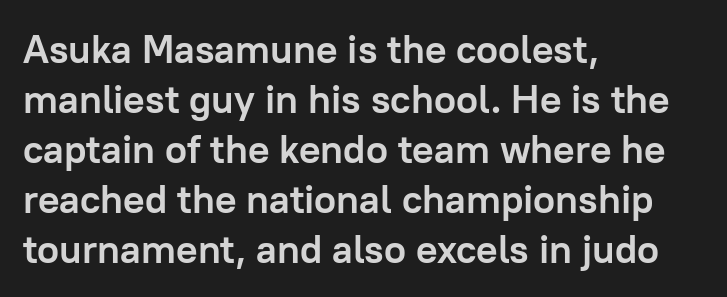
Q: Is the text bold? A: Yes.
Q: Is the text italic (slanted)? A: No, it is upright.
Q: Is the typeface a serif or a sans-serif typeface? A: Sans-serif.
Q: Is the text underlined? A: No.
Q: How is the paragraph aligned? A: Left-aligned.
Q: Is the spacing between letters normal or unusually wide? A: Normal.
Q: Is the spacing between lines tight, normal or loose? A: Normal.
Q: Width (condensed, normal, or wide)? A: Normal.
Q: Stroke contrast? A: Low.
Q: x-height? A: Medium.
Q: Monospaced? A: No.
